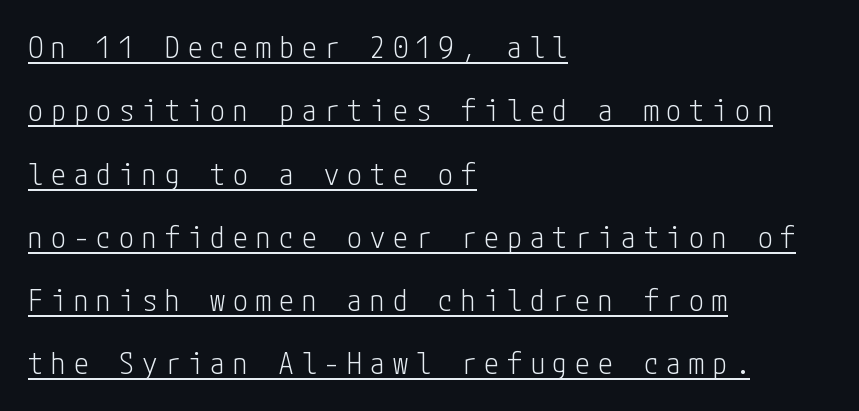
Notice the wide empty band between every row — that's loose leading. Glyph-to-glyph distance is far greater than everyday printed text. Serif or sans? Sans — the stroke terminals are bare. The rag falls on the right side of this text block. Somebody hit Ctrl+U on this one — the words are underlined.
